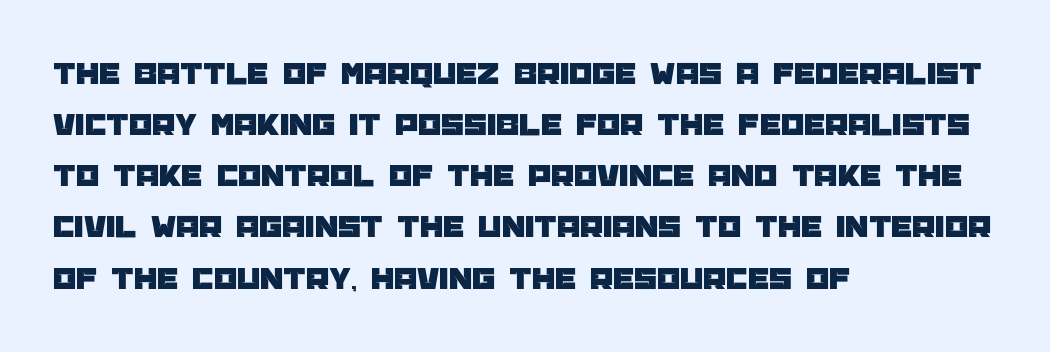
{"serif": "no", "italic": "no", "width": "normal", "stroke_contrast": "low", "x_height": "large", "monospaced": "no", "underline": "no", "align": "left", "line_spacing": "normal", "line_spacing_ratio": 1.55, "letter_spacing": "normal", "letter_spacing_em": 0.0, "glyph_px": 33}
